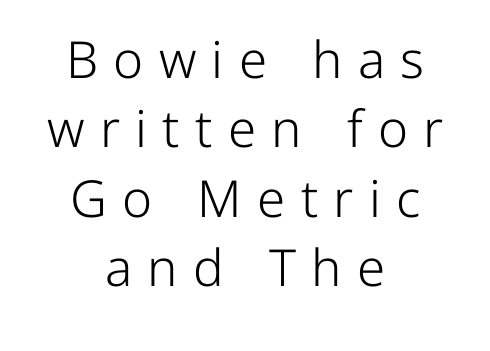
Q: Is the text bold? A: No.
Q: Is the text italic (slanted)? A: No, it is upright.
Q: Is the typeface a serif or a sans-serif typeface? A: Sans-serif.
Q: Is the text underlined? A: No.
Q: How is the paragraph aligned? A: Centered.
Q: Is the spacing between letters normal or unusually wide? A: Unusually wide.
Q: Is the spacing between lines tight, normal or loose? A: Normal.
Q: Width (condensed, normal, or wide)? A: Normal.
Q: Stroke contrast? A: Low.
Q: x-height? A: Medium.
Q: Monospaced? A: No.
